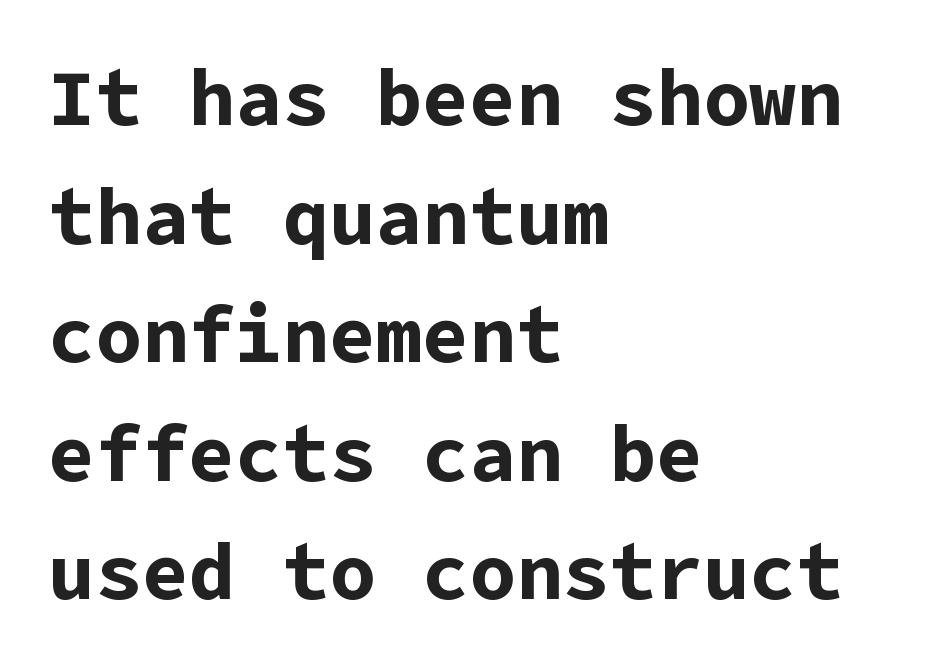
I'd describe the lettering as bold — thick and assertive. A clean baseline with only descenders dipping below it. Horizontally, the lines are justified to the leading edge only. The letterforms sit shoulder to shoulder at normal distance. In terms of letterform style, serifs are entirely absent.
